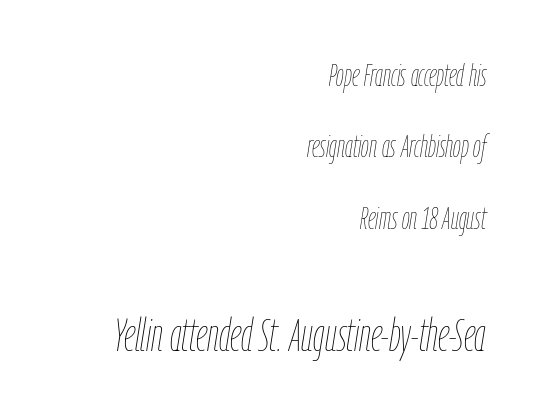
Reading top to bottom, the characters get bigger at the block break. The lines are spread far apart with generous leading. Where is the straight margin? On the right. Vertical stems look standard width or narrower in stroke.
